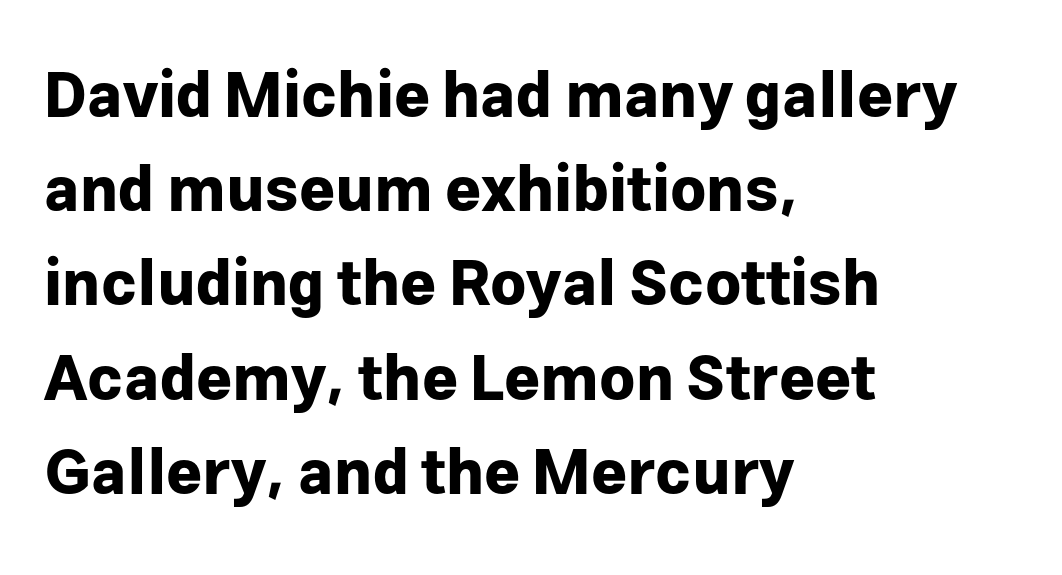
The image shows 62 px bold sans-serif type, upright; set left-aligned, normal line spacing (1.52x), normal letter spacing, not underlined; low stroke contrast and a medium x-height.
